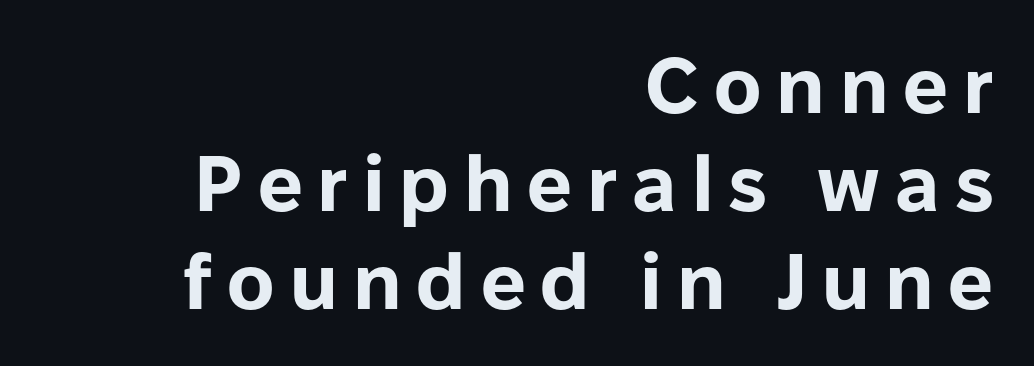
The image shows 79 px bold sans-serif type, upright; set right-aligned, line spacing 1.24x, not underlined; low stroke contrast and a medium x-height.
